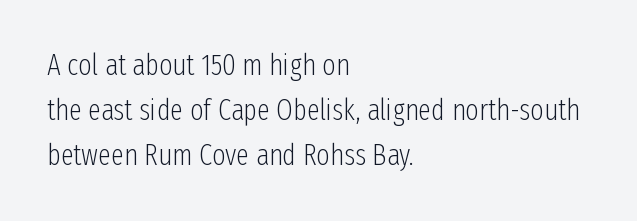
The image shows 29 px light, condensed sans-serif type, upright; set left-aligned, normal line spacing (1.56x), normal letter spacing, not underlined; low stroke contrast and a medium x-height.
